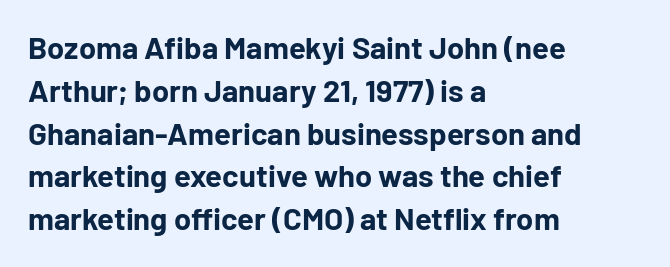
Here the designer chose a conventional face with non-uniform glyph widths. Normally led — the rows are evenly, conventionally spaced. These lines stack with their left ends in a neat column. The letters stand straight up with perfectly vertical stems. This sample uses plain, unmodified letter spacing. The glyphs are unaccompanied by any horizontal stroke below them.
